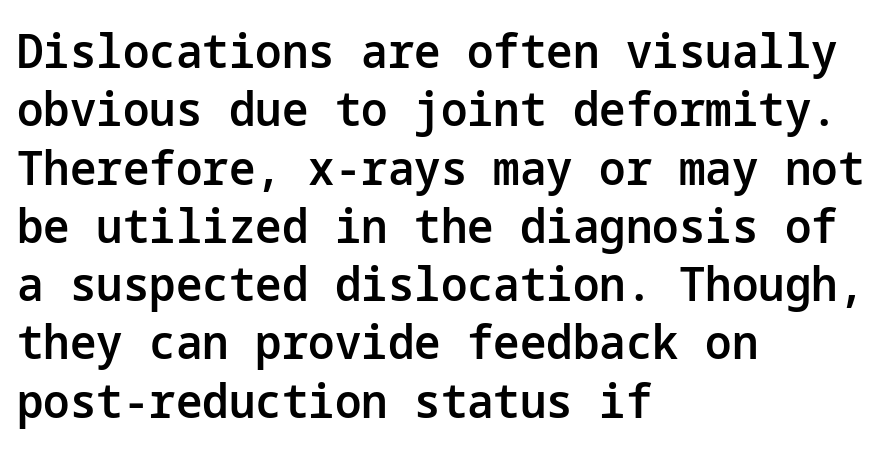
The image shows 47 px semibold sans-serif type, upright; set left-aligned, line spacing 1.24x, normal letter spacing, not underlined; low stroke contrast and a medium x-height.
